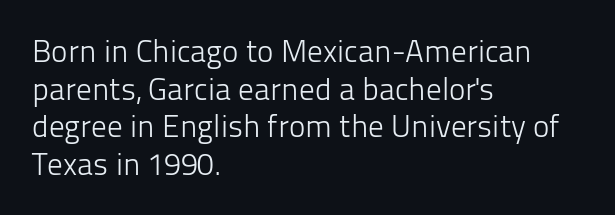
Q: Is the text bold? A: No.
Q: Is the text italic (slanted)? A: No, it is upright.
Q: Is the typeface a serif or a sans-serif typeface? A: Sans-serif.
Q: Is the text underlined? A: No.
Q: How is the paragraph aligned? A: Left-aligned.
Q: Is the spacing between letters normal or unusually wide? A: Normal.
Q: Width (condensed, normal, or wide)? A: Normal.
Q: Stroke contrast? A: Low.
Q: x-height? A: Medium.
Q: Monospaced? A: No.
